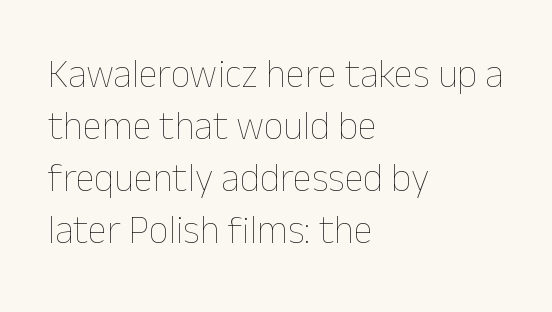
Q: Is the text bold? A: No.
Q: Is the text italic (slanted)? A: No, it is upright.
Q: Is the text underlined? A: No.
Q: How is the paragraph aligned? A: Left-aligned.
Q: Is the spacing between letters normal or unusually wide? A: Normal.
Q: Is the spacing between lines tight, normal or loose? A: Normal.
Q: Width (condensed, normal, or wide)? A: Normal.
Q: Stroke contrast? A: Low.
Q: x-height? A: Medium.
Q: Monospaced? A: No.
